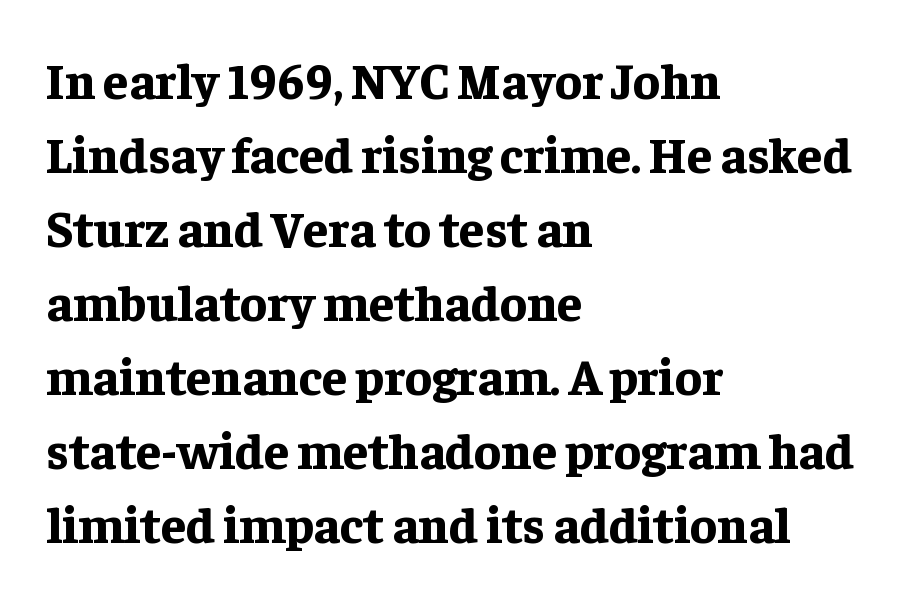
The image shows 50 px bold serif type, upright; set left-aligned, normal line spacing (1.48x), normal letter spacing, not underlined; low stroke contrast and a medium x-height.
